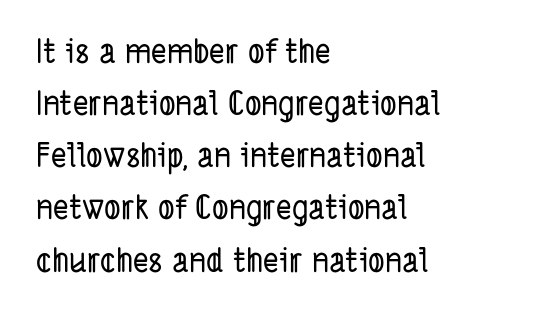
The image shows 33 px condensed sans-serif type; set left-aligned, normal line spacing (1.58x), normal letter spacing, not underlined; low stroke contrast and a medium x-height.
